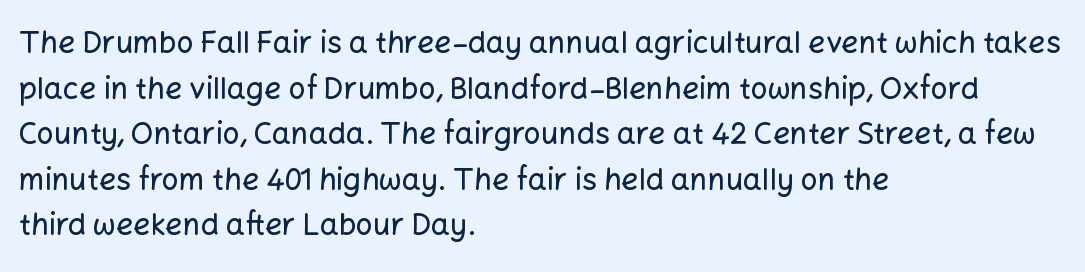
{"serif": "no", "italic": "no", "width": "normal", "stroke_contrast": "low", "x_height": "medium", "monospaced": "no", "underline": "no", "align": "left", "line_spacing": "normal", "line_spacing_ratio": 1.52, "letter_spacing": "normal", "letter_spacing_em": 0.0, "glyph_px": 30}
